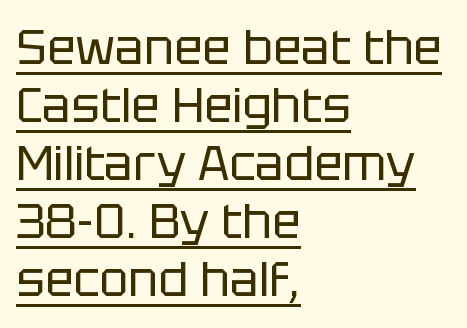
{"serif": "no", "italic": "no", "bold": "no", "weight": "regular", "width": "normal", "stroke_contrast": "low", "x_height": "large", "monospaced": "no", "underline": "yes", "align": "left", "line_spacing_ratio": 1.21, "letter_spacing": "normal", "letter_spacing_em": 0.0, "glyph_px": 48}
